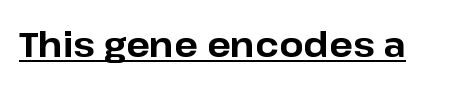
Letterform terminals end flat and unadorned throughout the passage. Observe the ordinary spacing: letters are neighbours, not strangers. Plenty of ink on the page — the face is bold. Varying glyph widths throughout — classic text-font behaviour. The words here are underlined.
